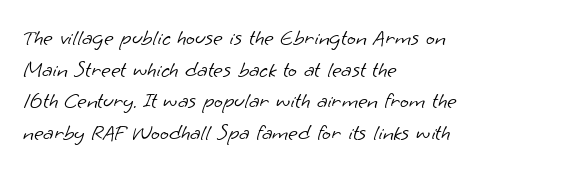
The image shows 23 px text type; set left-aligned, normal line spacing (1.38x), normal letter spacing, not underlined.
